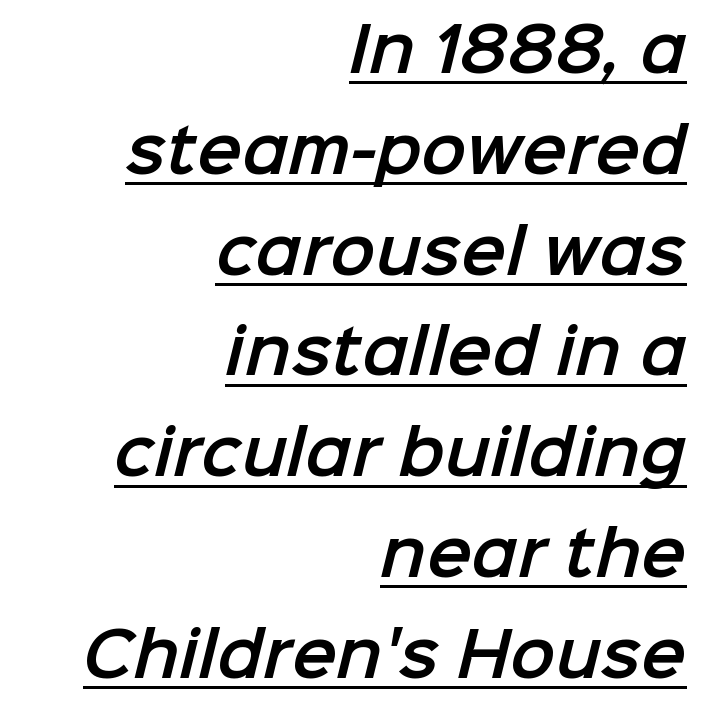
The image shows 60 px sans-serif type; set right-aligned, normal line spacing (1.68x), normal letter spacing, underlined; low stroke contrast and a medium x-height.
